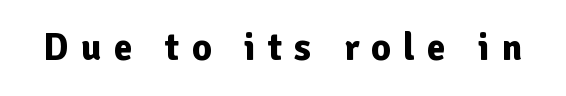
Decoration check: the copy has no underline. The passage shown is typeset with a sans-serif family. Weight: bold. Ordinary non-slanted type is in use.
